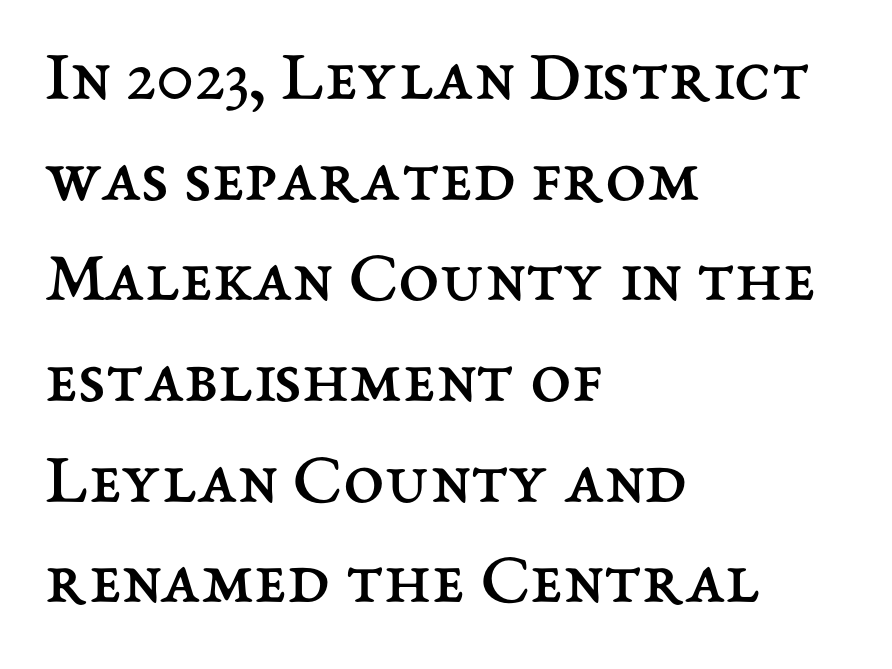
In terms of letterspacing, this is plain default setting. Horizontal alignment here is leftward, the default for most running prose. The letters advance in unequal steps, a hallmark of proportional type. The strokes are not fattened; the text isn't bold.
